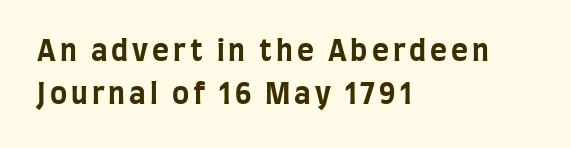
Q: Is the text bold? A: Yes.
Q: Is the text italic (slanted)? A: No, it is upright.
Q: Is the typeface a serif or a sans-serif typeface? A: Sans-serif.
Q: Is the text underlined? A: No.
Q: How is the paragraph aligned? A: Left-aligned.
Q: Is the spacing between lines tight, normal or loose? A: Normal.
Q: Width (condensed, normal, or wide)? A: Condensed.
Q: Stroke contrast? A: Low.
Q: x-height? A: Large.
Q: Monospaced? A: No.
